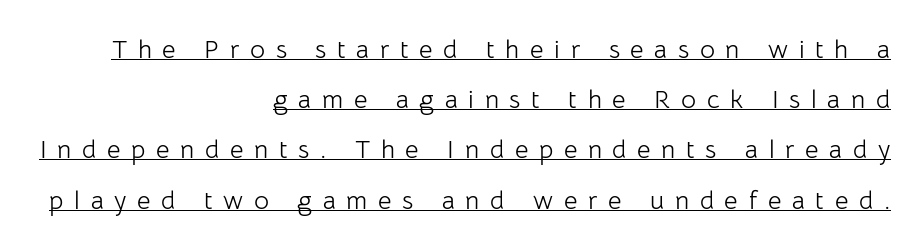
{"italic": "no", "bold": "no", "underline": "yes", "align": "right", "line_spacing": "loose", "line_spacing_ratio": 1.93, "letter_spacing": "wide", "letter_spacing_em": 0.41, "glyph_px": 26}
